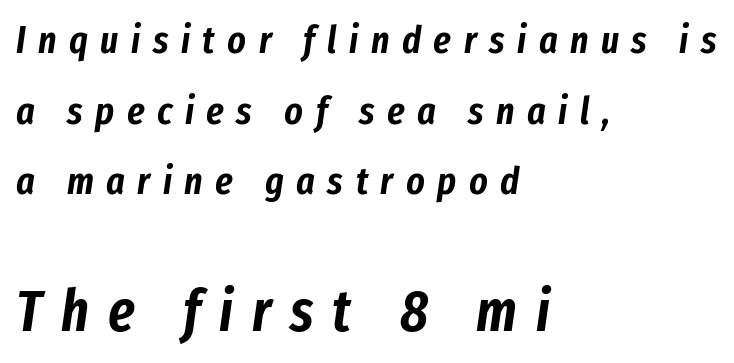
Q: Is the text italic (slanted)? A: Yes, it leans right by about 8 degrees.
Q: Is the text underlined? A: No.
Q: How is the paragraph aligned? A: Left-aligned.
Q: Is the spacing between letters normal or unusually wide? A: Unusually wide.
Q: Which block of text is set in a larger size, the first (top) or the second (bottom)? A: The second (bottom) one.
Q: Width (condensed, normal, or wide)? A: Condensed.
Q: Stroke contrast? A: Low.
Q: x-height? A: Medium.
Q: Monospaced? A: No.
